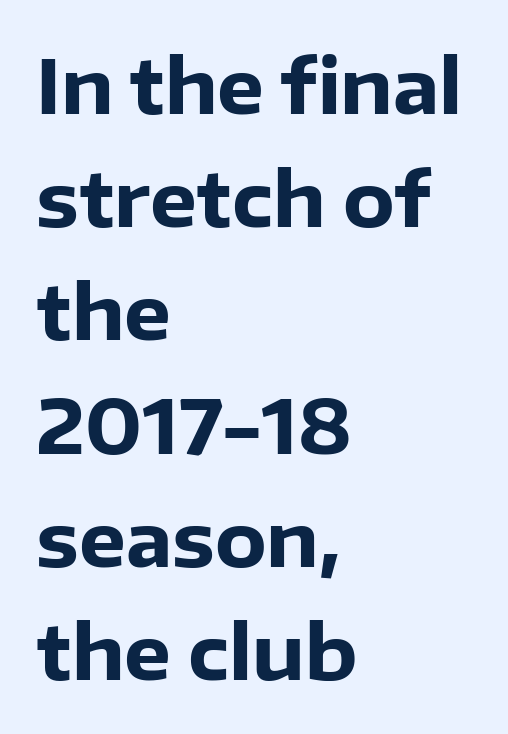
{"serif": "no", "italic": "no", "bold": "yes", "weight": "heavy", "width": "normal", "stroke_contrast": "low", "x_height": "medium", "monospaced": "no", "underline": "no", "align": "left", "line_spacing": "normal", "line_spacing_ratio": 1.51, "letter_spacing": "normal", "letter_spacing_em": 0.0, "glyph_px": 75}
